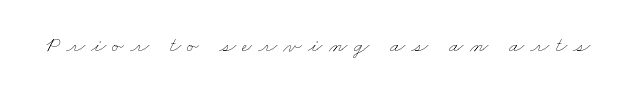
Q: Is the text bold? A: No.
Q: Is the text underlined? A: No.
Q: Is the spacing between letters normal or unusually wide? A: Unusually wide.
